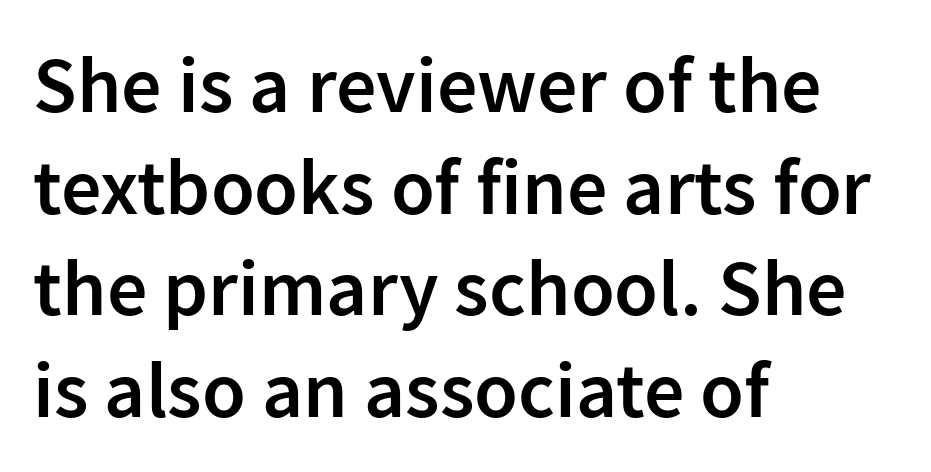
{"serif": "no", "italic": "no", "bold": "semi", "weight": "semibold", "width": "normal", "stroke_contrast": "low", "x_height": "medium", "monospaced": "no", "underline": "no", "align": "left", "line_spacing": "normal", "line_spacing_ratio": 1.27, "letter_spacing": "normal", "letter_spacing_em": 0.0, "glyph_px": 80}
